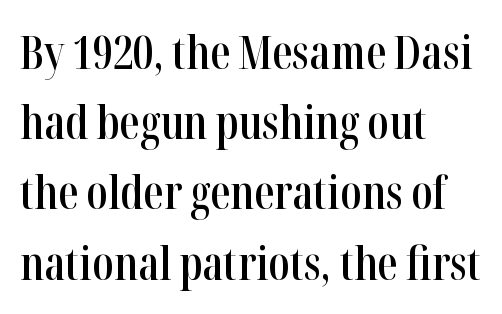
The image shows 45 px semibold, condensed serif type, upright; set left-aligned, normal line spacing (1.56x), normal letter spacing, not underlined; high stroke contrast and a medium x-height.
